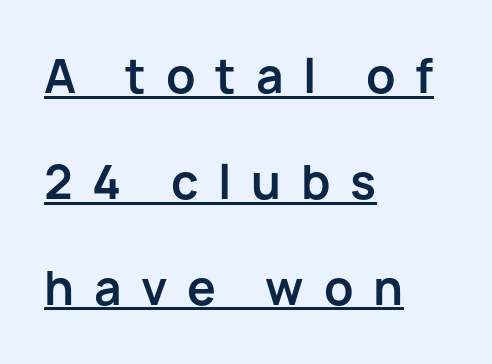
The image shows 46 px bold sans-serif type, upright; set left-aligned, loose line spacing (2.3x), unusually wide letter spacing (+0.43 em), underlined; low stroke contrast and a medium x-height.
